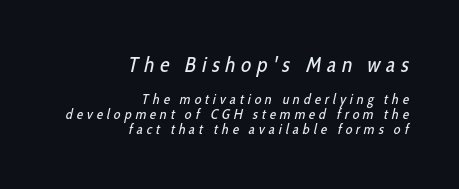
{"bold": "no", "underline": "no", "align": "right", "line_spacing": "tight", "line_spacing_ratio": 1.06, "letter_spacing": "wide", "letter_spacing_em": 0.28, "larger_block": "first", "size_ratio": 1.5, "glyph_px": 21}
